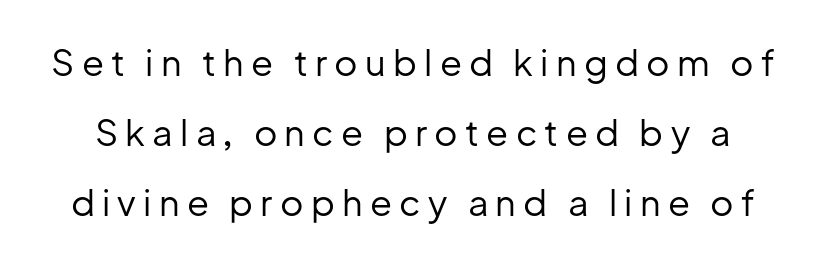
These lines are rendered in a variable-pitch font. A great deal of white space separates one row of letters from the next. The gap between lines stays unmarked. The letters stand straight up with perfectly vertical stems. Bold? No — there's no thickening of the strokes. Serifs: no, the terminals of the letterforms are clean.
